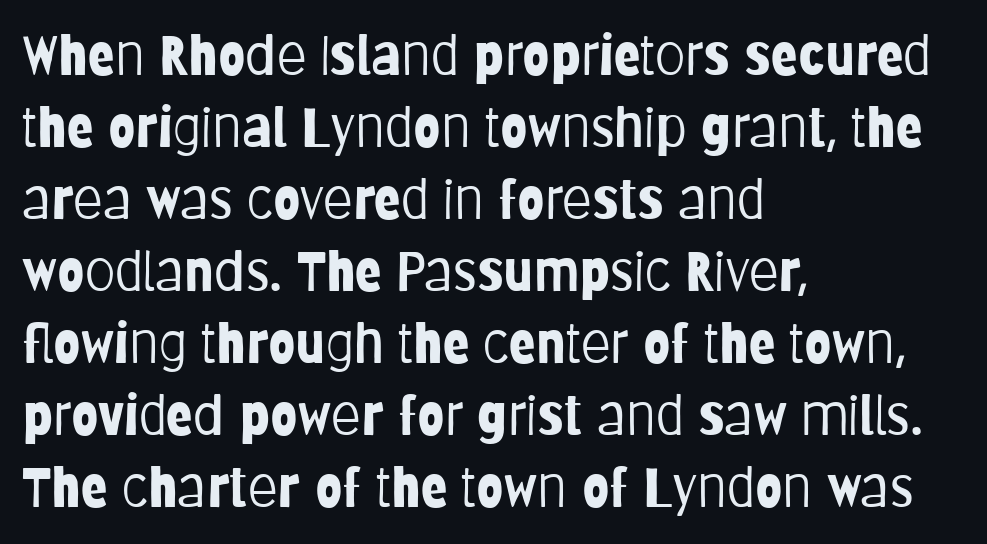
{"serif": "no", "italic": "no", "bold": "no", "weight": "light", "width": "condensed", "stroke_contrast": "low", "x_height": "large", "monospaced": "no", "underline": "no", "align": "left", "line_spacing": "normal", "line_spacing_ratio": 1.31, "letter_spacing": "normal", "letter_spacing_em": 0.0, "glyph_px": 55}
